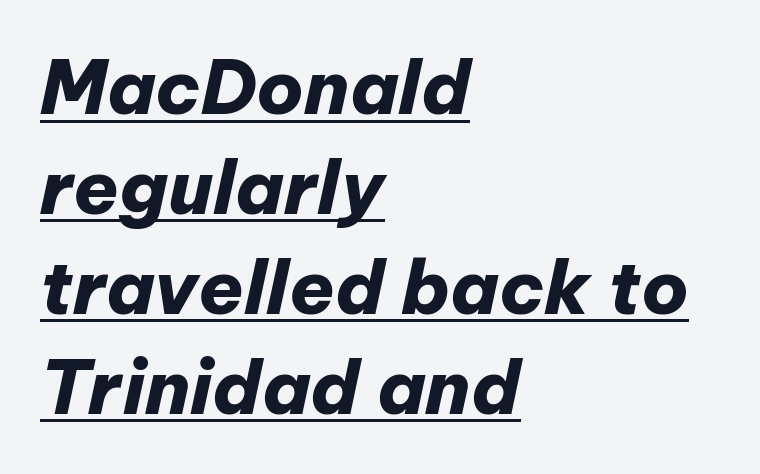
{"italic": "yes", "lean": "right", "slant_degrees": 12, "bold": "yes", "weight": "heavy", "width": "normal", "stroke_contrast": "low", "x_height": "medium", "monospaced": "no", "underline": "yes", "align": "left", "line_spacing": "normal", "line_spacing_ratio": 1.35, "letter_spacing": "normal", "letter_spacing_em": 0.0, "glyph_px": 74}
